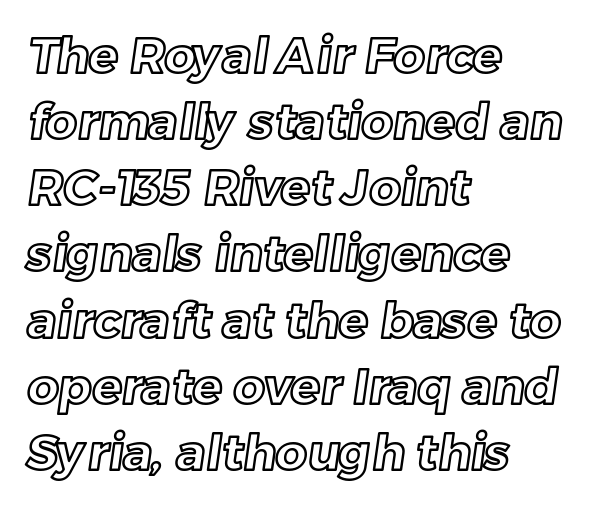
The image shows 49 px text type; set left-aligned, normal line spacing (1.35x), normal letter spacing, not underlined; a medium x-height.
